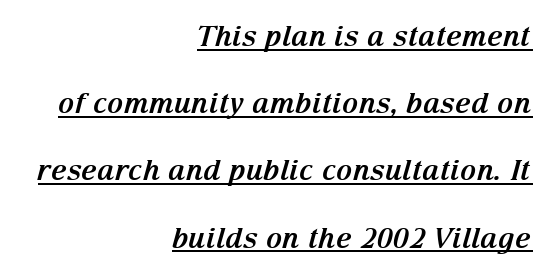
Q: Is the text bold? A: Yes.
Q: Is the text italic (slanted)? A: Yes, it leans right by about 15 degrees.
Q: Is the typeface a serif or a sans-serif typeface? A: Serif.
Q: Is the text underlined? A: Yes.
Q: How is the paragraph aligned? A: Right-aligned.
Q: Is the spacing between letters normal or unusually wide? A: Normal.
Q: Is the spacing between lines tight, normal or loose? A: Loose.
Q: Width (condensed, normal, or wide)? A: Normal.
Q: Stroke contrast? A: Medium.
Q: x-height? A: Medium.
Q: Monospaced? A: No.
